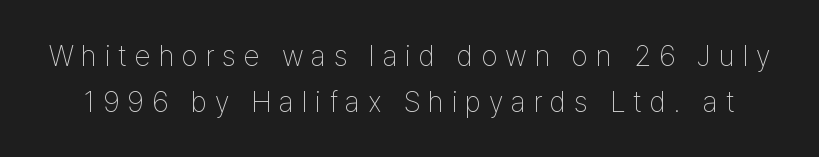
These lines sit exactly where default settings would place them. The specimen omits any rule beneath the text block's lines. Here the designer chose a conventional face with non-uniform glyph widths. The gaps between neighbouring characters are conspicuously large.
